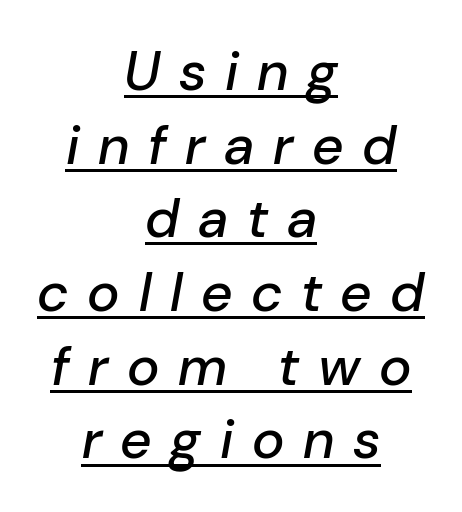
{"italic": "yes", "lean": "right", "slant_degrees": 10, "width": "normal", "stroke_contrast": "low", "x_height": "medium", "monospaced": "no", "underline": "yes", "align": "center", "line_spacing": "normal", "line_spacing_ratio": 1.34, "letter_spacing": "wide", "letter_spacing_em": 0.34, "glyph_px": 55}
